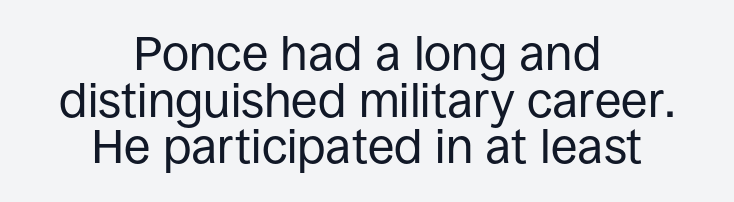
The gap between lines stays unmarked. Letter spacing: default. The font's upright variant was chosen for this text. No heavy texture on the line: the type isn't bold. If you measured baseline to baseline, you'd find a short distance.
